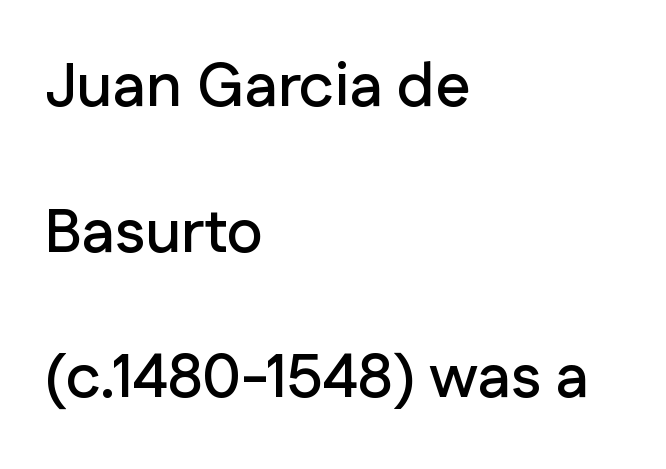
The area under the type is left untouched. Every stem runs plumb, perpendicular to the baseline. Each letter's strokes conclude bluntly, with no projecting serifs. Between one letter and the next there's only the usual sliver of space. The letters advance in unequal steps, a hallmark of proportional type.
